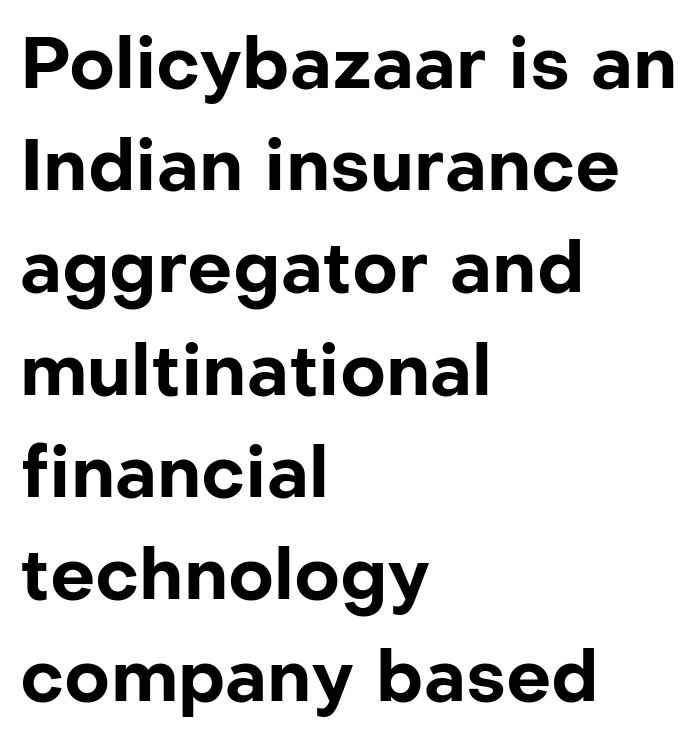
This sample uses a sans-serif face. Leftover space on each line is placed entirely after the last word. Nobody drew a line under any word here. Tracking here is standard; glyphs follow each other at the usual distance. The typesetting leans heavy: a genuine bold.
